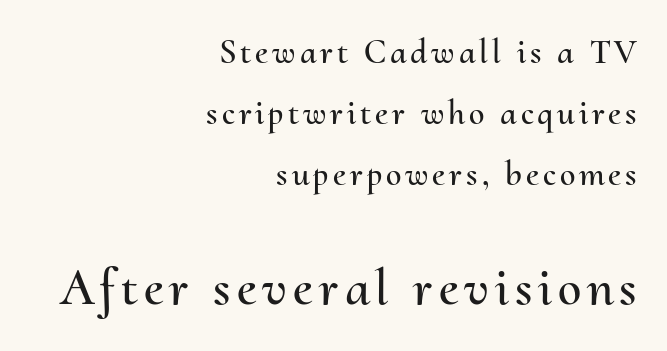
The image shows 53 px text type, upright; set right-aligned, line spacing 1.74x, not underlined; the second (bottom) block is 1.51x larger; medium stroke contrast and a small x-height.
